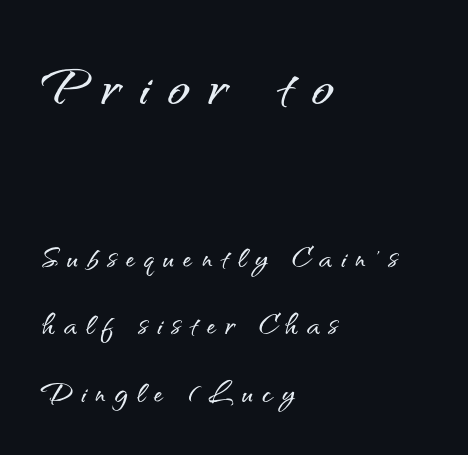
The image shows 74 px sans-serif type; set left-aligned, line spacing 1.82x, unusually wide letter spacing (+0.25 em), not underlined; the first (top) block is 2.0x larger; medium stroke contrast and a small x-height.
